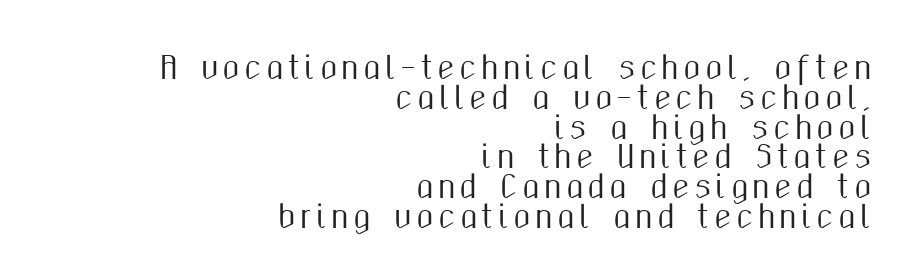
The image shows 31 px condensed sans-serif type, upright; set right-aligned, tight line spacing (0.96x), not underlined; medium stroke contrast and a medium x-height.
